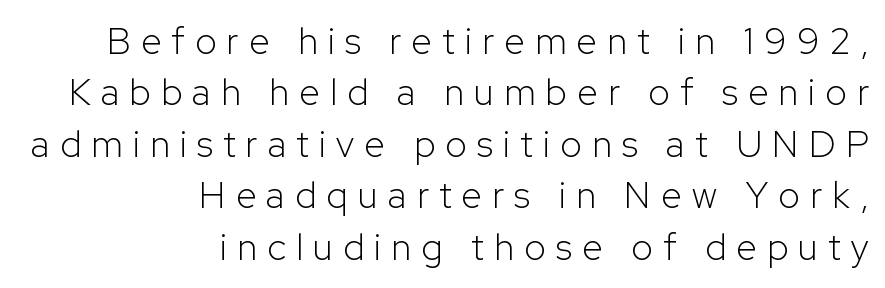
The letters look calm and open, with moderate or lighter stems. A typesetter would call this proportional, since set widths differ per character. Layout note: lines flush right. Are there feet on the stems? There aren't — it's a sans. Quick note: underline off. The gaps between neighbouring characters are conspicuously large.
